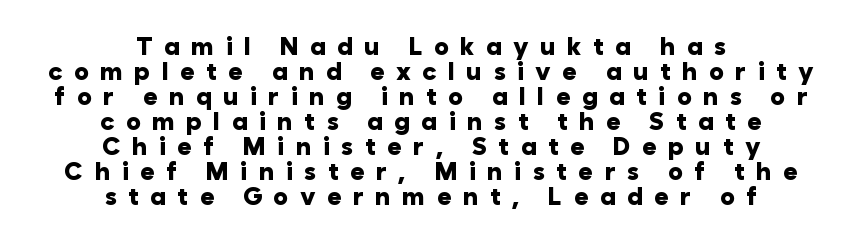
Does the leading feel generous? Not at all — it's pinched. What stands out about the letter spacing? Its width — letters are far apart. Ascenders rise straight up at ninety degrees. This rendering uses center alignment, leaving both contours irregular but symmetric. Bold? Absolutely — the strokes are thick and heavy.
